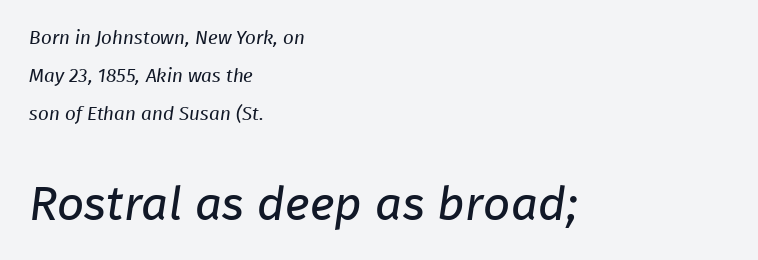
Q: Is the text bold? A: No.
Q: Is the typeface a serif or a sans-serif typeface? A: Sans-serif.
Q: Is the text underlined? A: No.
Q: How is the paragraph aligned? A: Left-aligned.
Q: Is the spacing between letters normal or unusually wide? A: Normal.
Q: Is the spacing between lines tight, normal or loose? A: Loose.
Q: Which block of text is set in a larger size, the first (top) or the second (bottom)? A: The second (bottom) one.
Q: Width (condensed, normal, or wide)? A: Normal.
Q: Stroke contrast? A: Low.
Q: x-height? A: Medium.
Q: Monospaced? A: No.
